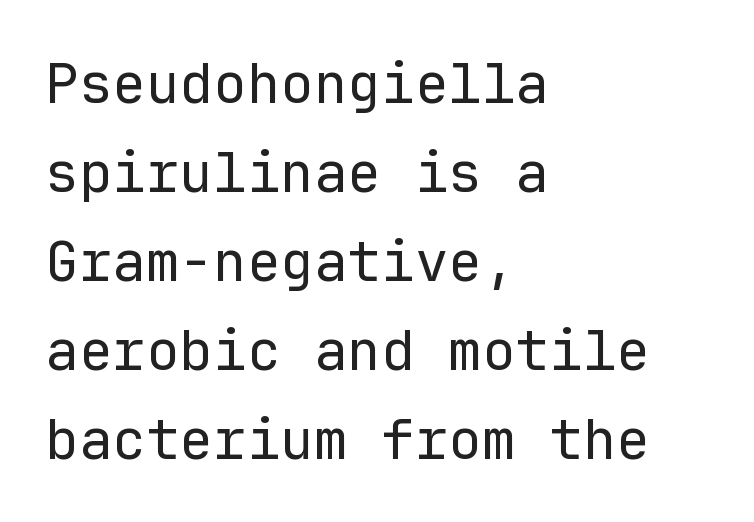
The image shows 56 px regular-weight sans-serif type, upright, monospaced; set left-aligned, normal line spacing (1.59x), normal letter spacing, not underlined; low stroke contrast and a medium x-height.
